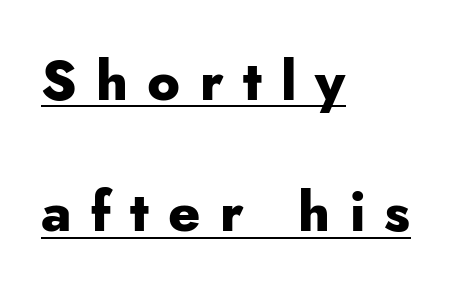
The image shows 55 px heavy sans-serif type, upright; set left-aligned, loose line spacing (2.39x), unusually wide letter spacing (+0.35 em), underlined; low stroke contrast and a small x-height.
